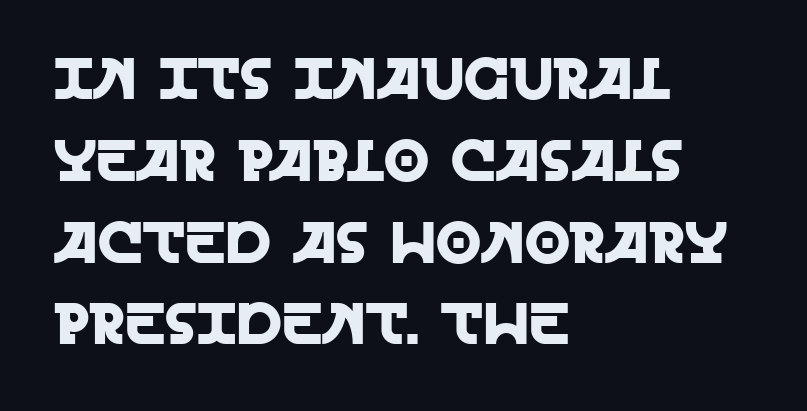
The passage shown is typed in a proportional face where columns would drift. The passage is arranged the way most books set body copy — flush left. The passage shown is typeset with a sans-serif family. Posture: straight, roman, zero tilt. Quick note: interline space is typical. Beneath every word, the page is bare.
